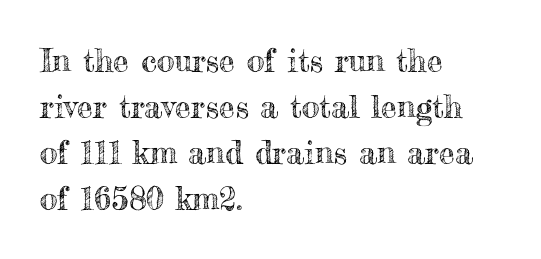
{"italic": "no", "width": "normal", "x_height": "small", "monospaced": "no", "underline": "no", "align": "left", "line_spacing": "normal", "line_spacing_ratio": 1.44, "letter_spacing": "normal", "letter_spacing_em": 0.0, "glyph_px": 32}
